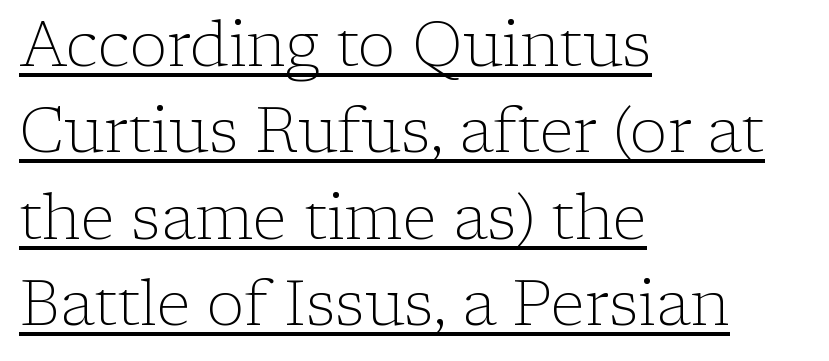
{"serif": "yes", "italic": "no", "bold": "no", "weight": "light", "width": "normal", "stroke_contrast": "low", "x_height": "medium", "monospaced": "no", "underline": "yes", "align": "left", "line_spacing": "normal", "line_spacing_ratio": 1.37, "letter_spacing": "normal", "letter_spacing_em": 0.0, "glyph_px": 63}
